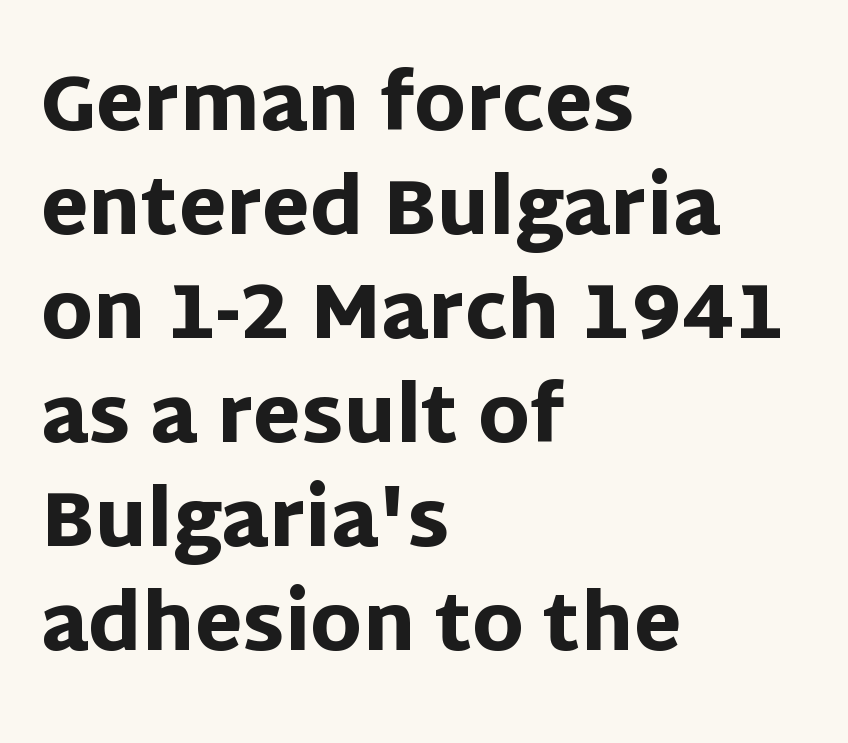
The image shows 77 px heavy sans-serif type, upright; set left-aligned, normal line spacing (1.35x), normal letter spacing, not underlined; low stroke contrast and a large x-height.
